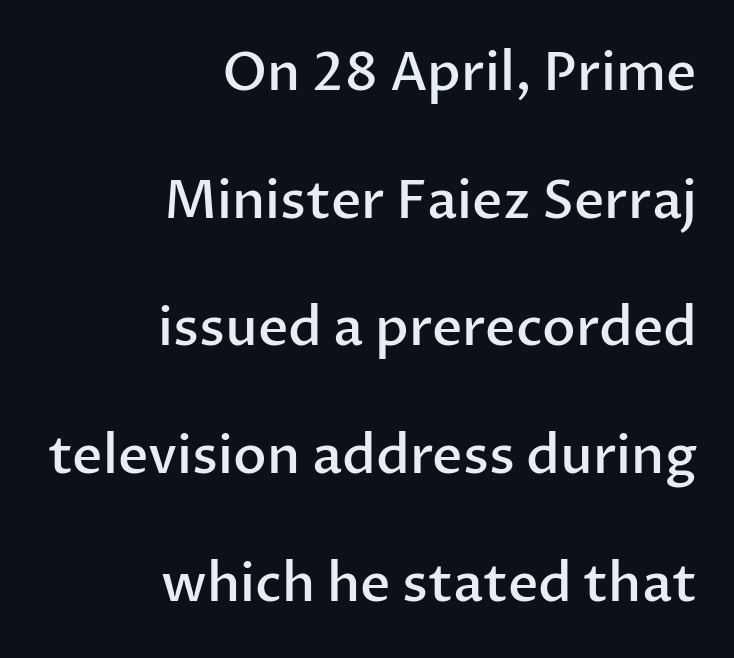
{"serif": "no", "italic": "no", "bold": "semi", "weight": "semibold", "width": "normal", "stroke_contrast": "low", "x_height": "medium", "monospaced": "no", "underline": "no", "align": "right", "line_spacing": "loose", "line_spacing_ratio": 2.41, "letter_spacing": "normal", "letter_spacing_em": 0.0, "glyph_px": 53}
